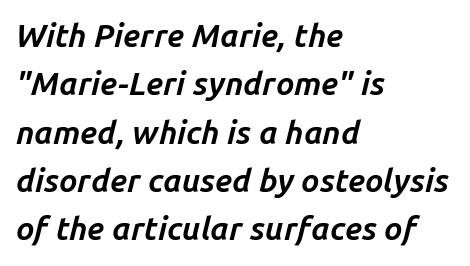
The image shows 32 px bold type, italic (leaning right); set left-aligned, normal line spacing (1.51x), normal letter spacing, not underlined; low stroke contrast and a medium x-height.
